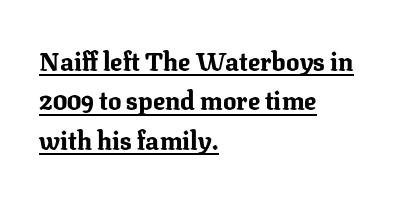
Where is the straight margin? On the left. Does a line run under the words? Yes, clearly. Observe the ordinary spacing: letters are neighbours, not strangers. Notice how thick the strokes are: this is what a full bold looks like. A normal amount of white space separates one row of letters from the next. Ascenders rise straight up at ninety degrees.
